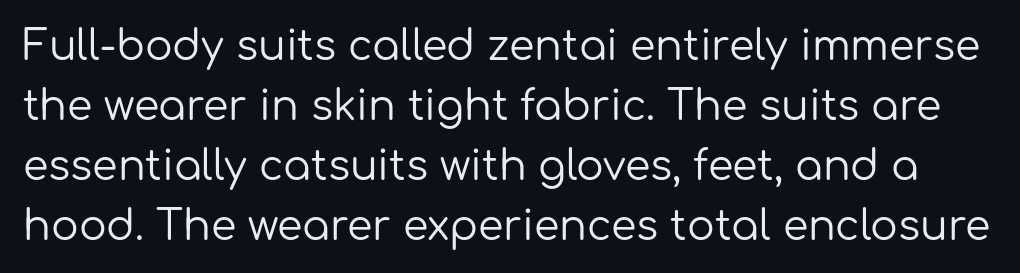
Q: Is the text bold? A: No.
Q: Is the text italic (slanted)? A: No, it is upright.
Q: Is the typeface a serif or a sans-serif typeface? A: Sans-serif.
Q: Is the text underlined? A: No.
Q: Is the spacing between letters normal or unusually wide? A: Normal.
Q: Is the spacing between lines tight, normal or loose? A: Normal.
Q: Width (condensed, normal, or wide)? A: Normal.
Q: Stroke contrast? A: Low.
Q: x-height? A: Medium.
Q: Monospaced? A: No.
